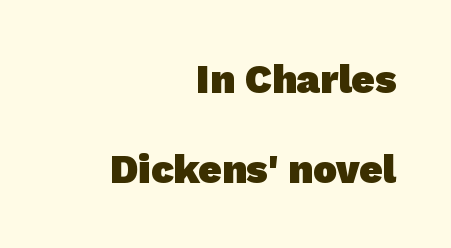
Q: Is the text bold? A: Yes.
Q: Is the typeface a serif or a sans-serif typeface? A: Sans-serif.
Q: Is the text underlined? A: No.
Q: How is the paragraph aligned? A: Right-aligned.
Q: Is the spacing between letters normal or unusually wide? A: Normal.
Q: Is the spacing between lines tight, normal or loose? A: Loose.
Q: Width (condensed, normal, or wide)? A: Normal.
Q: Stroke contrast? A: Low.
Q: x-height? A: Medium.
Q: Monospaced? A: No.
